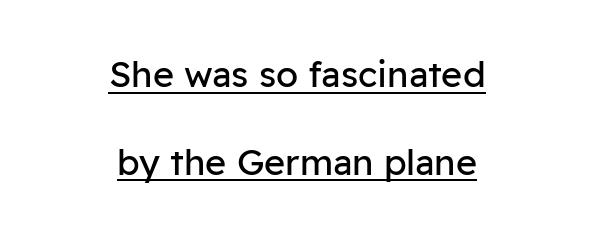
The image shows 36 px regular-weight sans-serif type, upright; set centered, loose line spacing (2.44x), normal letter spacing, underlined; low stroke contrast and a medium x-height.
